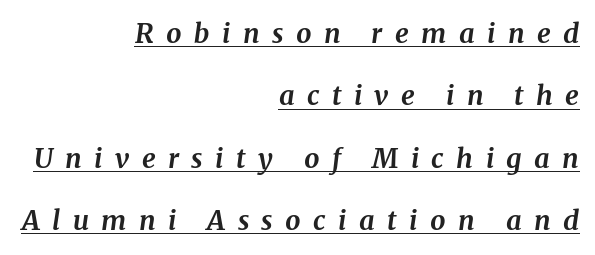
The image shows 27 px bold type, italic (leaning right); set right-aligned, loose line spacing (2.31x), unusually wide letter spacing (+0.46 em), underlined.
